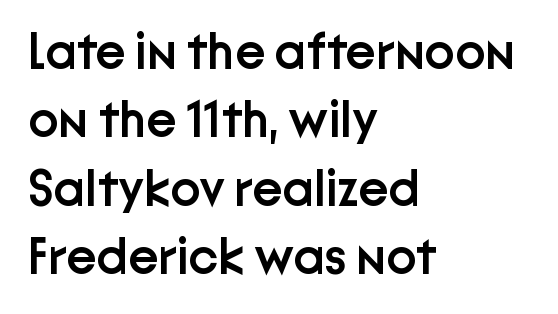
The face used here is proportionally spaced, like ordinary book or web type. Quick note: interline space is typical. The gap between lines stays unmarked. All the whitespace from short lines collects on the right. Type style note: lacks serifs. Look at the stroke-to-counter ratio: somewhat heavy, a semibold.
